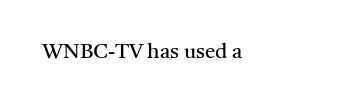
Q: Is the text bold? A: No.
Q: Is the text italic (slanted)? A: No, it is upright.
Q: Is the text underlined? A: No.
Q: Is the spacing between letters normal or unusually wide? A: Normal.
